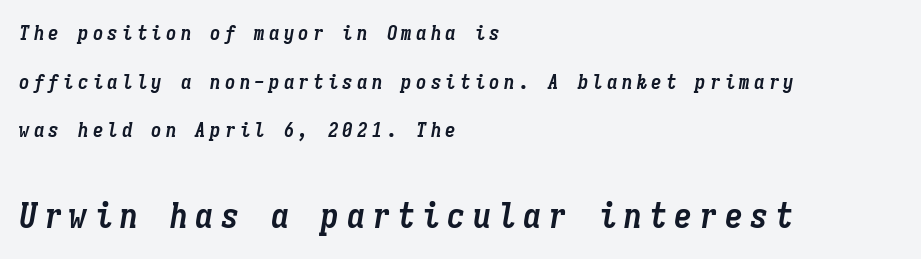
Q: Is the text bold? A: Yes.
Q: Is the text italic (slanted)? A: Yes, it leans right by about 9 degrees.
Q: Is the text underlined? A: No.
Q: How is the paragraph aligned? A: Left-aligned.
Q: Is the spacing between letters normal or unusually wide? A: Unusually wide.
Q: Is the spacing between lines tight, normal or loose? A: Loose.
Q: Which block of text is set in a larger size, the first (top) or the second (bottom)? A: The second (bottom) one.
Q: Width (condensed, normal, or wide)? A: Condensed.
Q: Stroke contrast? A: Low.
Q: x-height? A: Medium.
Q: Monospaced? A: Yes.
